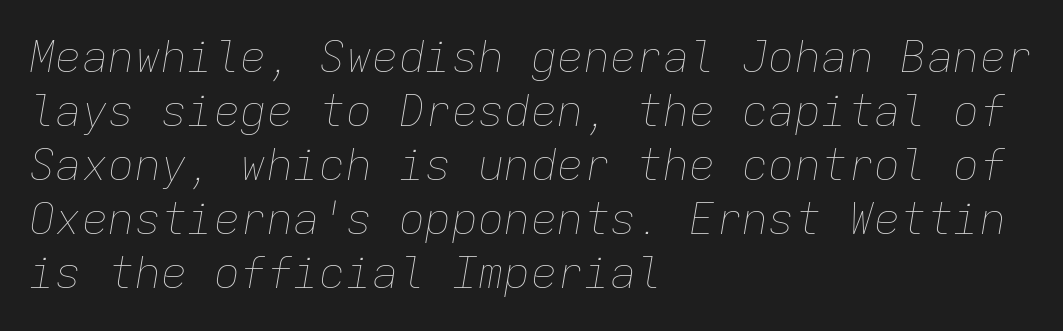
The image shows 44 px thin type, italic (leaning right), monospaced; set left-aligned, line spacing 1.23x, normal letter spacing, not underlined; low stroke contrast and a medium x-height.
